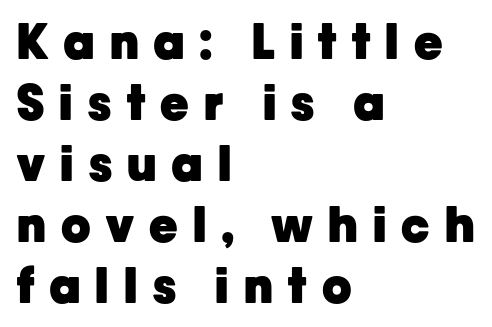
The image shows 48 px heavy sans-serif type, upright; set left-aligned, normal line spacing (1.27x), unusually wide letter spacing (+0.32 em), not underlined; low stroke contrast and a medium x-height.
